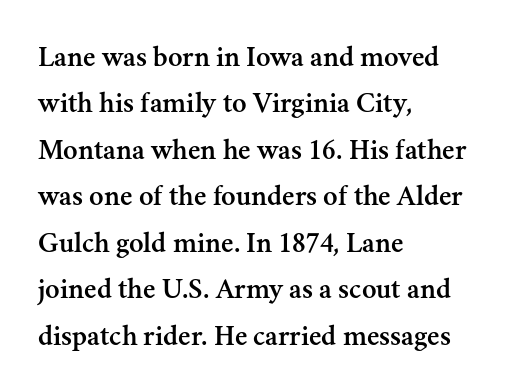
Q: Is the text italic (slanted)? A: No, it is upright.
Q: Is the typeface a serif or a sans-serif typeface? A: Serif.
Q: Is the text underlined? A: No.
Q: How is the paragraph aligned? A: Left-aligned.
Q: Is the spacing between letters normal or unusually wide? A: Normal.
Q: Is the spacing between lines tight, normal or loose? A: Normal.
Q: Width (condensed, normal, or wide)? A: Normal.
Q: Stroke contrast? A: Medium.
Q: x-height? A: Small.
Q: Monospaced? A: No.
